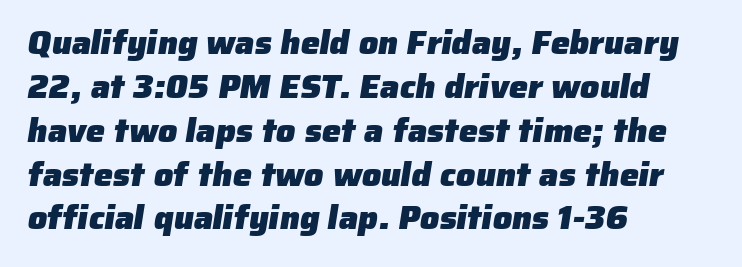
Q: Is the text bold? A: Yes.
Q: Is the typeface a serif or a sans-serif typeface? A: Sans-serif.
Q: Is the text underlined? A: No.
Q: How is the paragraph aligned? A: Left-aligned.
Q: Is the spacing between letters normal or unusually wide? A: Normal.
Q: Is the spacing between lines tight, normal or loose? A: Normal.
Q: Width (condensed, normal, or wide)? A: Normal.
Q: Stroke contrast? A: Low.
Q: x-height? A: Medium.
Q: Monospaced? A: No.
